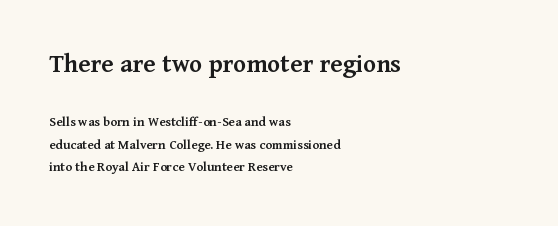
Tall strokes in this sample are plumb rather than angled. A bit beefed up — I'd call it semibold rather than bold. The paragraph has a hard left edge and a soft right edge. Students, observe: this is what conventionally led text looks like. Caption: standard tracking, unaltered.
